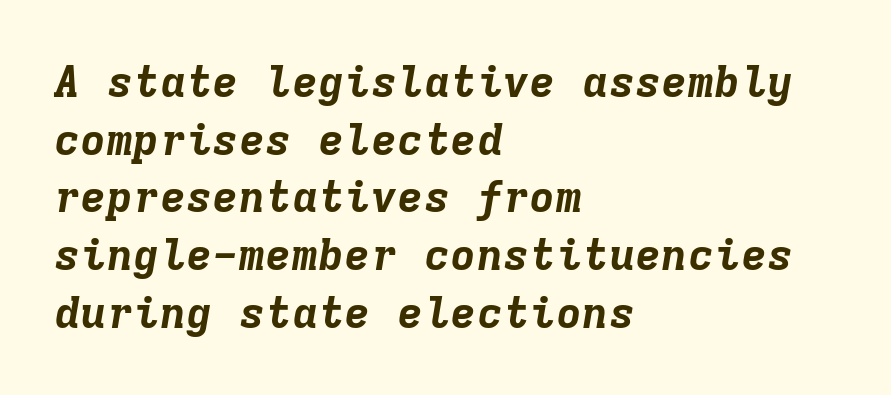
A typesetter would call this leading conventional body-copy spacing. The face used here is monospaced, like something from a code editor. Honestly, there is no underline to notice here at all. Weight check: bold — yes, fully. Horizontal alignment here is leftward, the default for most running prose.
